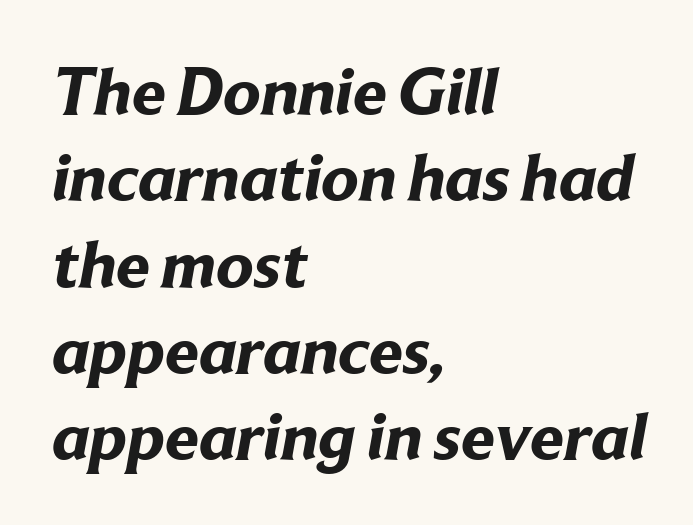
{"serif": "no", "bold": "yes", "weight": "bold", "width": "normal", "stroke_contrast": "low", "x_height": "medium", "monospaced": "no", "underline": "no", "align": "left", "line_spacing": "normal", "line_spacing_ratio": 1.27, "letter_spacing": "normal", "letter_spacing_em": 0.0, "glyph_px": 68}
